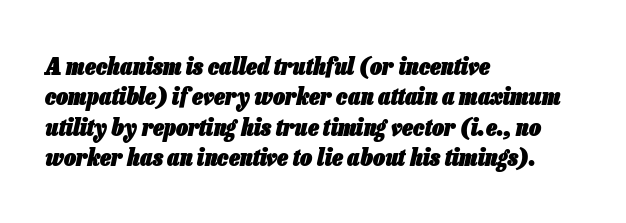
Q: Is the text bold? A: Yes.
Q: Is the text italic (slanted)? A: Yes, it leans right by about 13 degrees.
Q: Is the text underlined? A: No.
Q: How is the paragraph aligned? A: Left-aligned.
Q: Is the spacing between letters normal or unusually wide? A: Normal.
Q: Is the spacing between lines tight, normal or loose? A: Normal.
